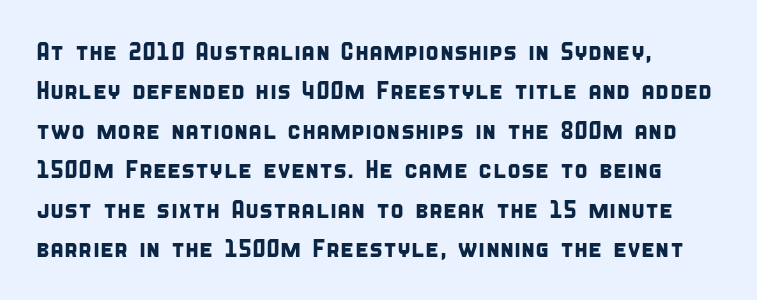
{"underline": "no", "align": "left", "line_spacing": "normal", "line_spacing_ratio": 1.58, "letter_spacing": "normal", "letter_spacing_em": 0.0, "glyph_px": 25}
